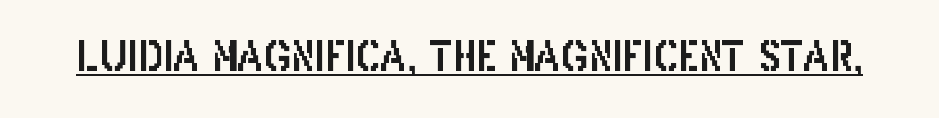
The image shows 41 px condensed sans-serif type, upright; set normal letter spacing, underlined; low stroke contrast and a large x-height.
